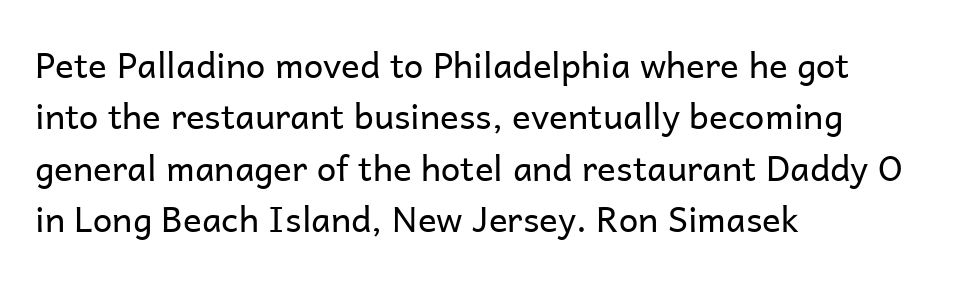
{"serif": "no", "italic": "no", "bold": "no", "weight": "regular", "width": "normal", "stroke_contrast": "low", "x_height": "medium", "monospaced": "no", "underline": "no", "align": "left", "line_spacing": "normal", "line_spacing_ratio": 1.47, "letter_spacing": "normal", "letter_spacing_em": 0.0, "glyph_px": 35}
